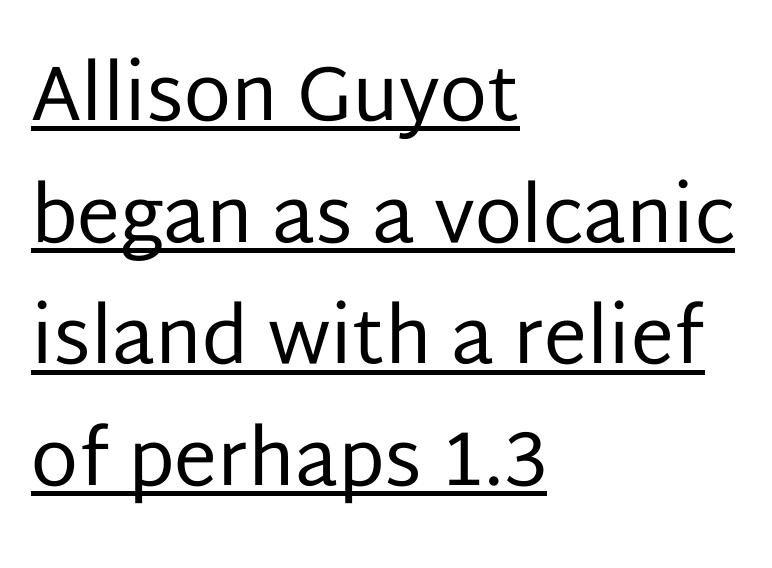
Q: Is the text bold? A: No.
Q: Is the text italic (slanted)? A: No, it is upright.
Q: Is the typeface a serif or a sans-serif typeface? A: Sans-serif.
Q: Is the text underlined? A: Yes.
Q: How is the paragraph aligned? A: Left-aligned.
Q: Is the spacing between letters normal or unusually wide? A: Normal.
Q: Is the spacing between lines tight, normal or loose? A: Normal.
Q: Width (condensed, normal, or wide)? A: Normal.
Q: Stroke contrast? A: Low.
Q: x-height? A: Large.
Q: Monospaced? A: No.
